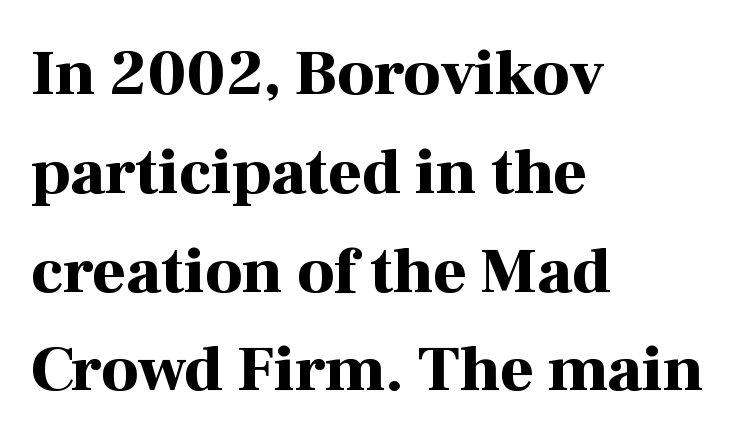
The image shows 65 px bold serif type, upright; set left-aligned, normal line spacing (1.52x), normal letter spacing, not underlined; high stroke contrast and a medium x-height.
